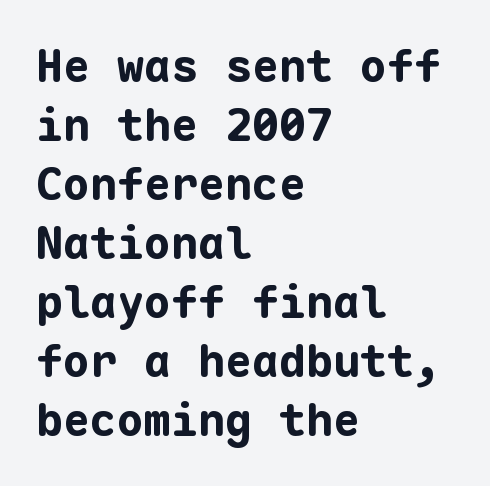
Only glyphs here, with clear space below each row. Line beginnings align vertically; line endings do not. Examine the stroke ends and you'll find no serifs. The rendering uses a bold face; every stroke is thick and dark. In terms of posture, this sample is upright. A typesetter would call this monospace, since all characters share one set width.
